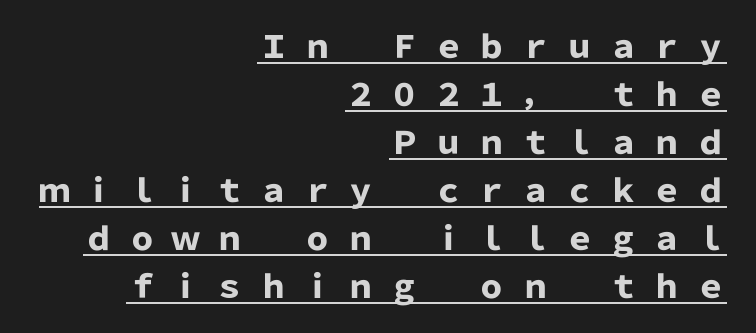
{"serif": "no", "italic": "no", "bold": "yes", "weight": "heavy", "width": "normal", "stroke_contrast": "low", "x_height": "medium", "monospaced": "no", "underline": "yes", "align": "right", "line_spacing": "normal", "line_spacing_ratio": 1.55, "letter_spacing": "wide", "letter_spacing_em": 0.41, "glyph_px": 31}
